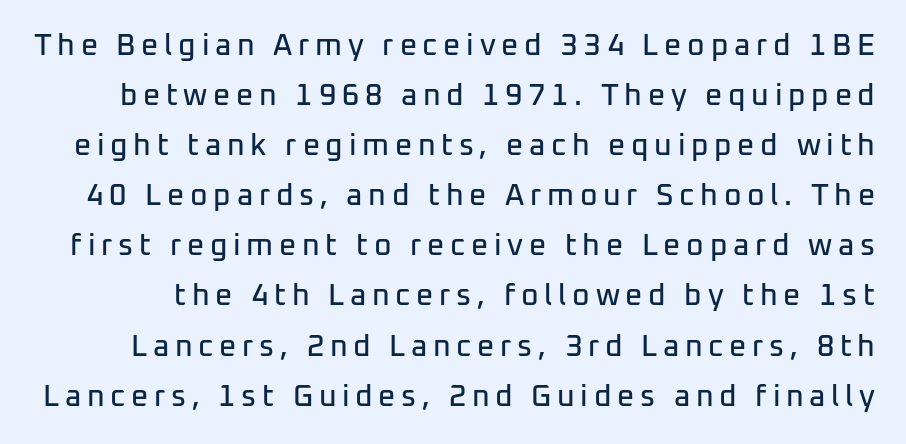
{"serif": "no", "italic": "no", "width": "normal", "stroke_contrast": "low", "x_height": "medium", "monospaced": "no", "underline": "no", "line_spacing": "normal", "line_spacing_ratio": 1.67, "glyph_px": 30}
